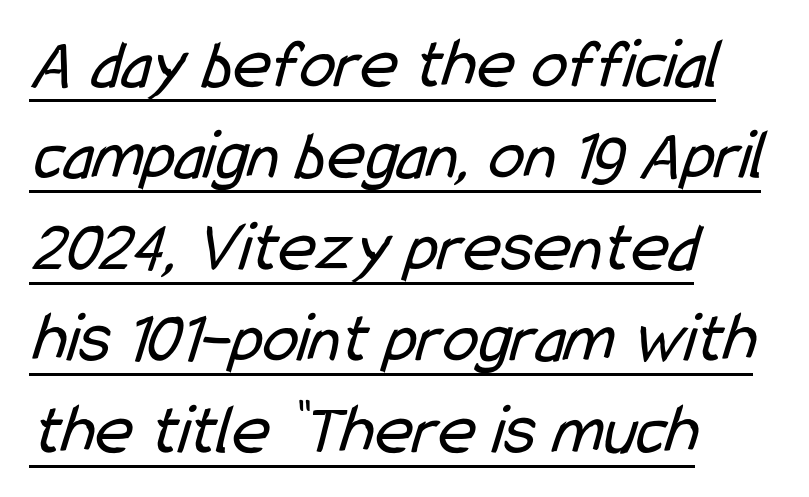
The font is comparable to plain body text, perhaps lighter. Between one letter and the next there's only the usual sliver of space. The characters display no serif detailing; their extremities are plain. Layout note: lines flush left. Compared with undecorated copy, this sample adds a rule below the words. Leading matches the norm, producing a regular column.
